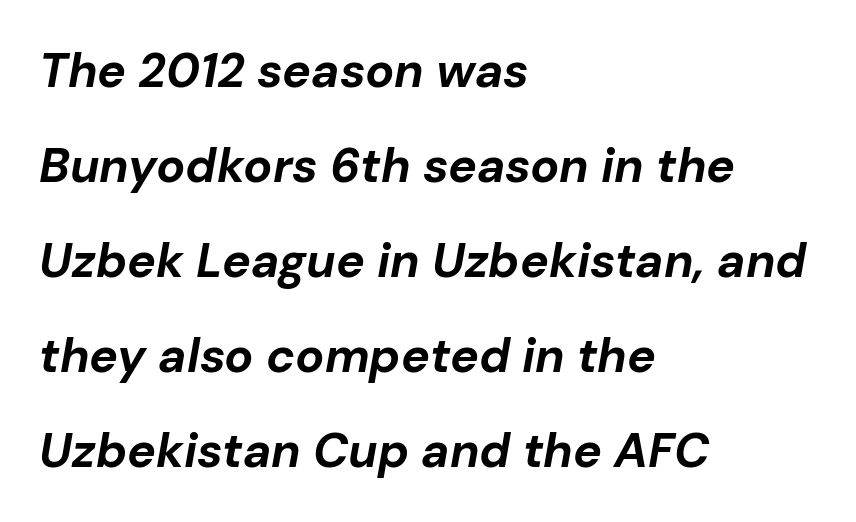
{"italic": "yes", "lean": "right", "slant_degrees": 10, "bold": "yes", "weight": "bold", "width": "normal", "stroke_contrast": "low", "x_height": "medium", "monospaced": "no", "underline": "no", "align": "left", "line_spacing": "loose", "line_spacing_ratio": 1.98, "letter_spacing": "normal", "letter_spacing_em": 0.0, "glyph_px": 48}
